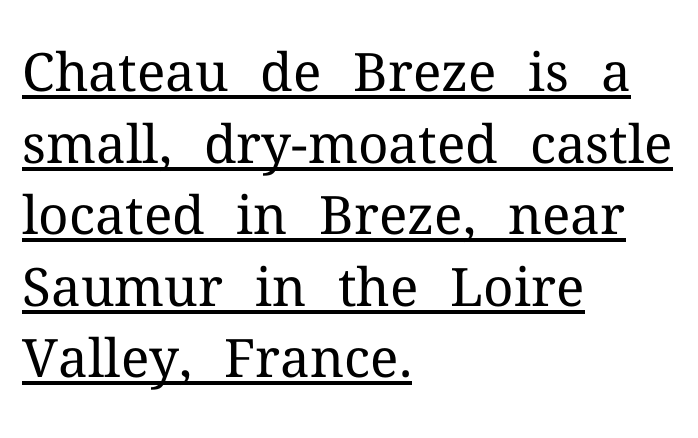
Observe the serifs anchoring each vertical stroke in this sample. Honestly, the underline is the first thing you notice here. No extra tracking has been applied to these lines. In terms of posture, this sample is upright. Think standard paragraph weight, or any step lighter than that. Baseline-to-baseline distance is the conventional proportion of letter height.
